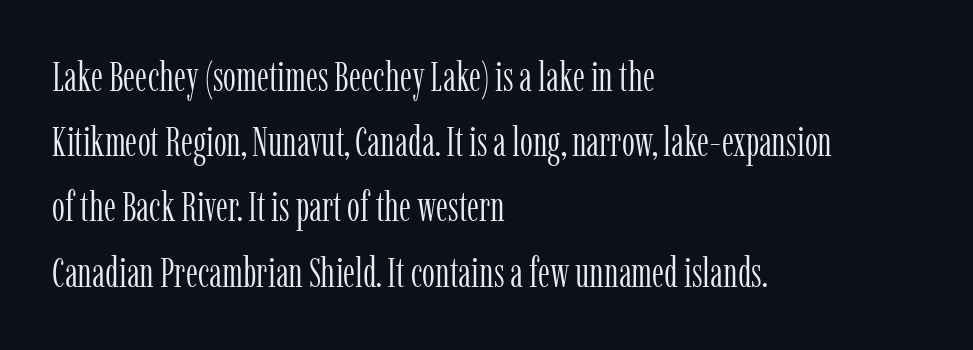
The letters sit at their default tracking, neither squeezed nor spread. The face used here is proportionally spaced, like ordinary book or web type. The type family on display is of the serif kind. Characters remain perfectly vertical along every line.
